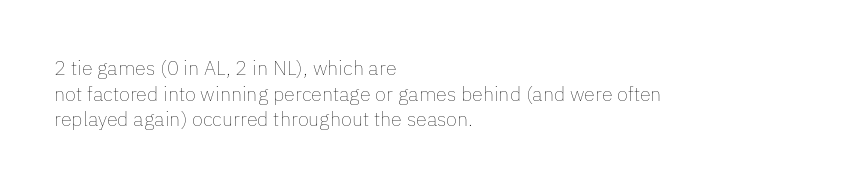
Q: Is the text bold? A: No.
Q: Is the text italic (slanted)? A: No, it is upright.
Q: Is the text underlined? A: No.
Q: How is the paragraph aligned? A: Left-aligned.
Q: Is the spacing between letters normal or unusually wide? A: Normal.
Q: Is the spacing between lines tight, normal or loose? A: Normal.
